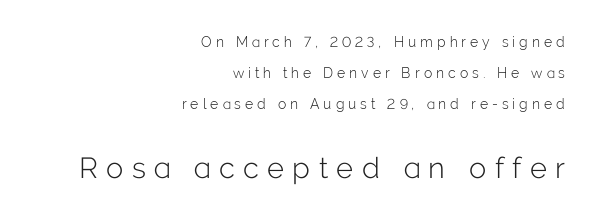
The image shows 29 px light sans-serif type, upright; set right-aligned, loose line spacing (2.23x), unusually wide letter spacing (+0.29 em), not underlined; the second (bottom) block is 2.07x larger; low stroke contrast and a medium x-height.
